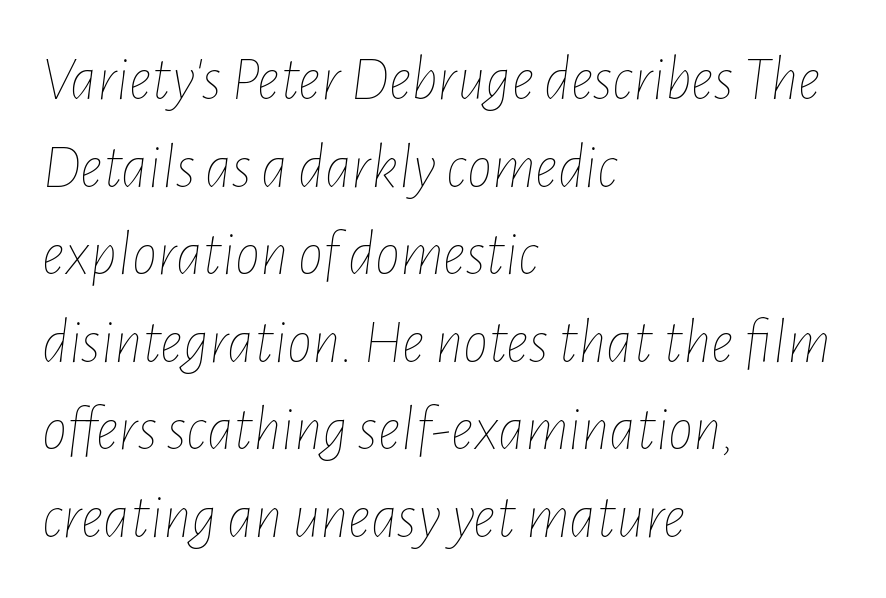
{"italic": "yes", "lean": "right", "slant_degrees": 7, "bold": "no", "weight": "thin", "width": "condensed", "stroke_contrast": "low", "x_height": "medium", "monospaced": "no", "underline": "no", "align": "left", "line_spacing": "normal", "line_spacing_ratio": 1.39, "letter_spacing": "normal", "letter_spacing_em": 0.0, "glyph_px": 63}
